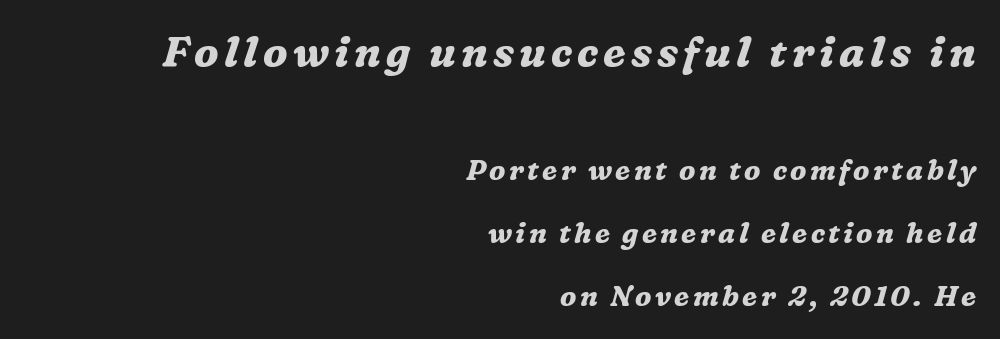
Heavy-handed strokes throughout: this text is bold. The paragraph has a hard right edge and a soft left edge. The letters in the upper block stand taller than those in the block below. What's the leading like? Stretched, with rows far apart. The rendering uses natural spacing where letterforms have individual widths. Type style note: has serifs.
